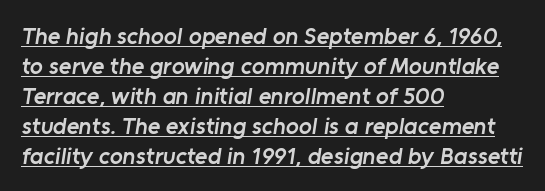
{"bold": "semi", "underline": "yes", "align": "left", "line_spacing": "normal", "line_spacing_ratio": 1.25, "letter_spacing": "normal", "letter_spacing_em": 0.0, "glyph_px": 24}
